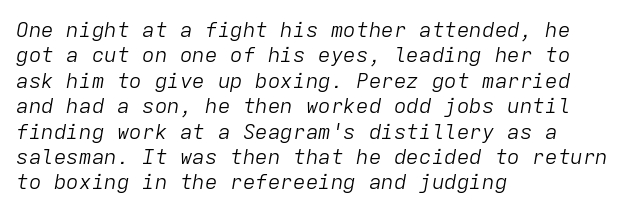
{"italic": "yes", "lean": "right", "slant_degrees": 9, "bold": "no", "underline": "no", "align": "left", "line_spacing_ratio": 1.21, "letter_spacing": "normal", "letter_spacing_em": 0.0, "glyph_px": 21}
